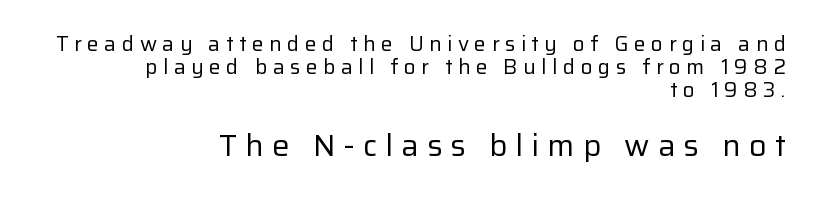
{"serif": "no", "italic": "no", "bold": "no", "weight": "regular", "width": "normal", "stroke_contrast": "low", "x_height": "medium", "monospaced": "no", "underline": "no", "align": "right", "line_spacing": "tight", "line_spacing_ratio": 1.09, "letter_spacing": "wide", "letter_spacing_em": 0.26, "larger_block": "second", "size_ratio": 1.48, "glyph_px": 31}
